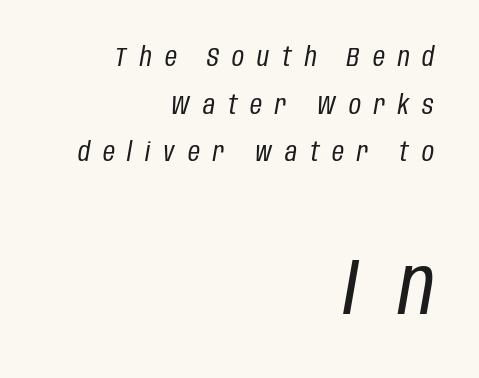
Q: Is the text bold? A: No.
Q: Is the text italic (slanted)? A: Yes, it leans right by about 10 degrees.
Q: Is the text underlined? A: No.
Q: How is the paragraph aligned? A: Right-aligned.
Q: Is the spacing between letters normal or unusually wide? A: Unusually wide.
Q: Which block of text is set in a larger size, the first (top) or the second (bottom)? A: The second (bottom) one.
Q: Width (condensed, normal, or wide)? A: Condensed.
Q: Stroke contrast? A: Low.
Q: x-height? A: Large.
Q: Monospaced? A: No.
